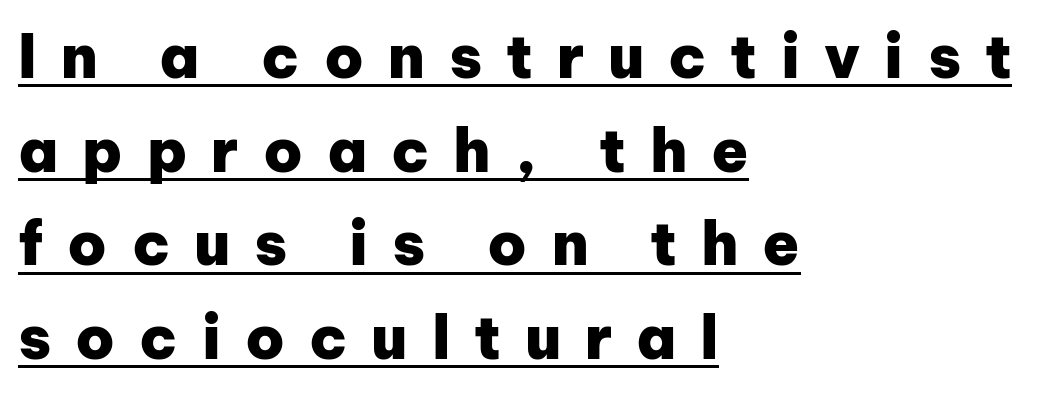
The image shows 60 px heavy sans-serif type, upright; set left-aligned, normal line spacing (1.56x), unusually wide letter spacing (+0.4 em), underlined; low stroke contrast and a medium x-height.
